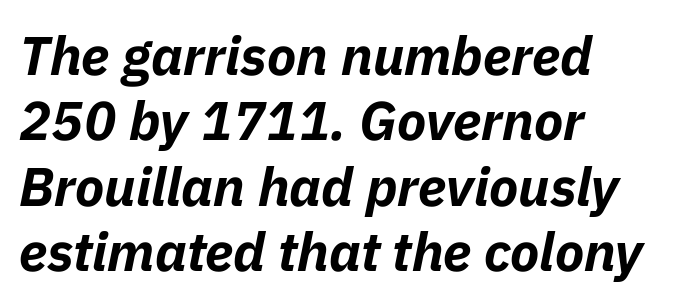
{"italic": "yes", "lean": "right", "slant_degrees": 11, "bold": "yes", "weight": "bold", "width": "normal", "stroke_contrast": "low", "x_height": "medium", "monospaced": "no", "underline": "no", "align": "left", "line_spacing_ratio": 1.21, "letter_spacing": "normal", "letter_spacing_em": 0.0, "glyph_px": 54}
